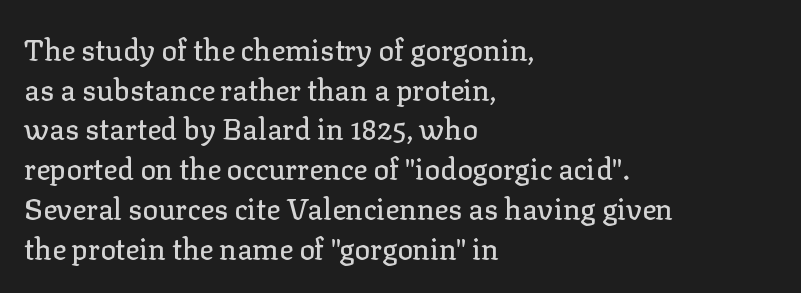
The image shows 29 px serif type, upright; set left-aligned, normal line spacing (1.37x), normal letter spacing, not underlined; low stroke contrast and a medium x-height.
